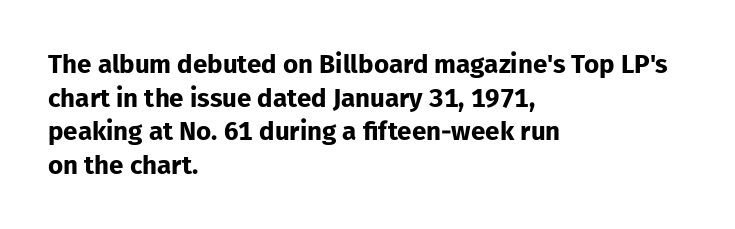
{"italic": "no", "bold": "yes", "underline": "no", "align": "left", "line_spacing": "normal", "line_spacing_ratio": 1.29, "letter_spacing": "normal", "letter_spacing_em": 0.0, "glyph_px": 26}
